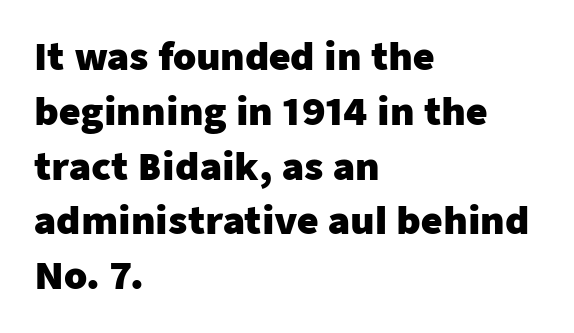
The image shows 37 px heavy sans-serif type, upright; set left-aligned, normal line spacing (1.48x), normal letter spacing, not underlined; low stroke contrast and a medium x-height.
